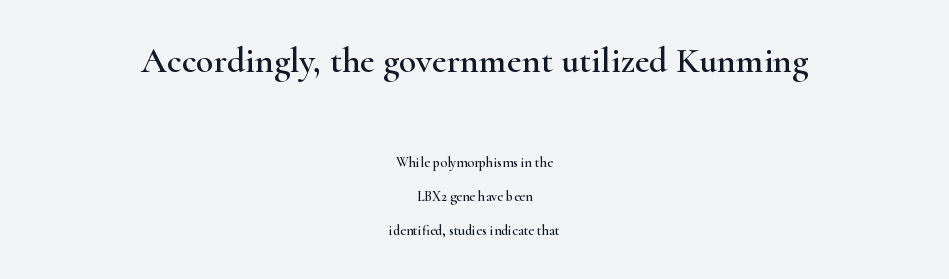
{"serif": "yes", "italic": "no", "width": "wide", "stroke_contrast": "high", "x_height": "small", "monospaced": "no", "underline": "no", "align": "center", "line_spacing": "loose", "line_spacing_ratio": 2.43, "letter_spacing": "normal", "letter_spacing_em": 0.0, "larger_block": "first", "size_ratio": 2.57, "glyph_px": 36}
